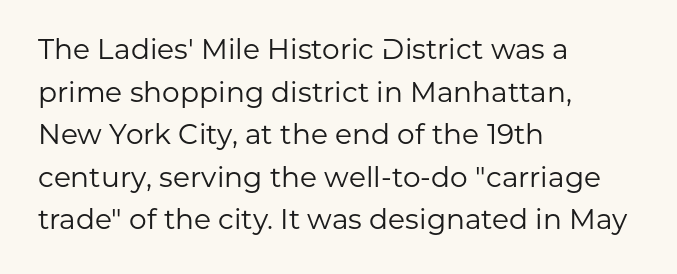
Tracking value appears to be zero — textbook default spacing. Alignment: flush left. In terms of letterform style, serifs are entirely absent. The weight tops out at a normal text grade.
